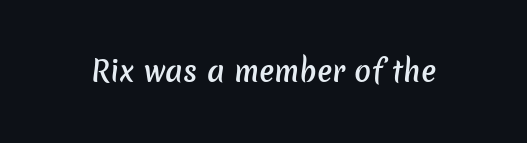
Is this a fixed-width face? No — the glyphs have proportional, varying widths. The string is rendered with underlining switched off. Its strokes are somewhat broadened, the hallmark of semibold type. Classification — sans serif.
